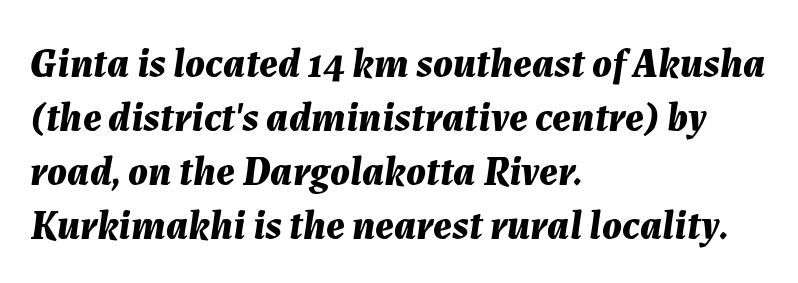
Q: Is the text bold? A: Yes.
Q: Is the text italic (slanted)? A: Yes, it leans right by about 7 degrees.
Q: Is the text underlined? A: No.
Q: How is the paragraph aligned? A: Left-aligned.
Q: Is the spacing between letters normal or unusually wide? A: Normal.
Q: Is the spacing between lines tight, normal or loose? A: Normal.
Q: Width (condensed, normal, or wide)? A: Normal.
Q: Stroke contrast? A: Medium.
Q: x-height? A: Medium.
Q: Monospaced? A: No.
